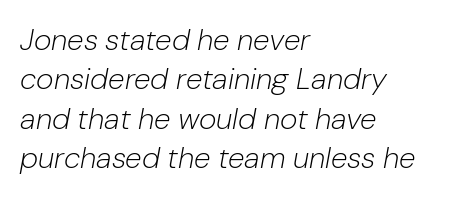
{"italic": "yes", "lean": "right", "slant_degrees": 10, "bold": "no", "weight": "light", "width": "normal", "stroke_contrast": "low", "x_height": "medium", "monospaced": "no", "underline": "no", "align": "left", "line_spacing": "normal", "line_spacing_ratio": 1.31, "letter_spacing": "normal", "letter_spacing_em": 0.0, "glyph_px": 30}
